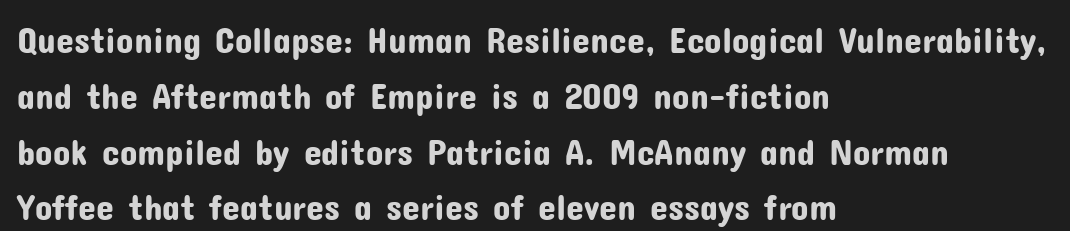
The image shows 36 px sans-serif type, upright; set left-aligned, normal line spacing (1.55x), normal letter spacing, not underlined; low stroke contrast and a medium x-height.
